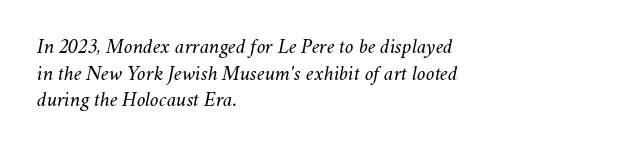
The image shows 21 px text type, italic (leaning right); set left-aligned, normal line spacing (1.27x), normal letter spacing, not underlined.
